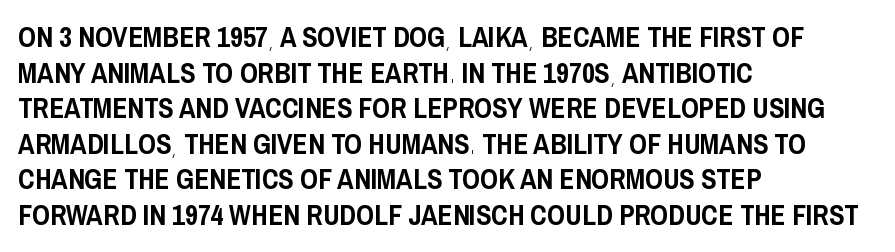
Q: Is the text italic (slanted)? A: No, it is upright.
Q: Is the typeface a serif or a sans-serif typeface? A: Sans-serif.
Q: Is the text underlined? A: No.
Q: How is the paragraph aligned? A: Left-aligned.
Q: Is the spacing between letters normal or unusually wide? A: Normal.
Q: Is the spacing between lines tight, normal or loose? A: Normal.
Q: Width (condensed, normal, or wide)? A: Condensed.
Q: Stroke contrast? A: Low.
Q: x-height? A: Large.
Q: Monospaced? A: No.
